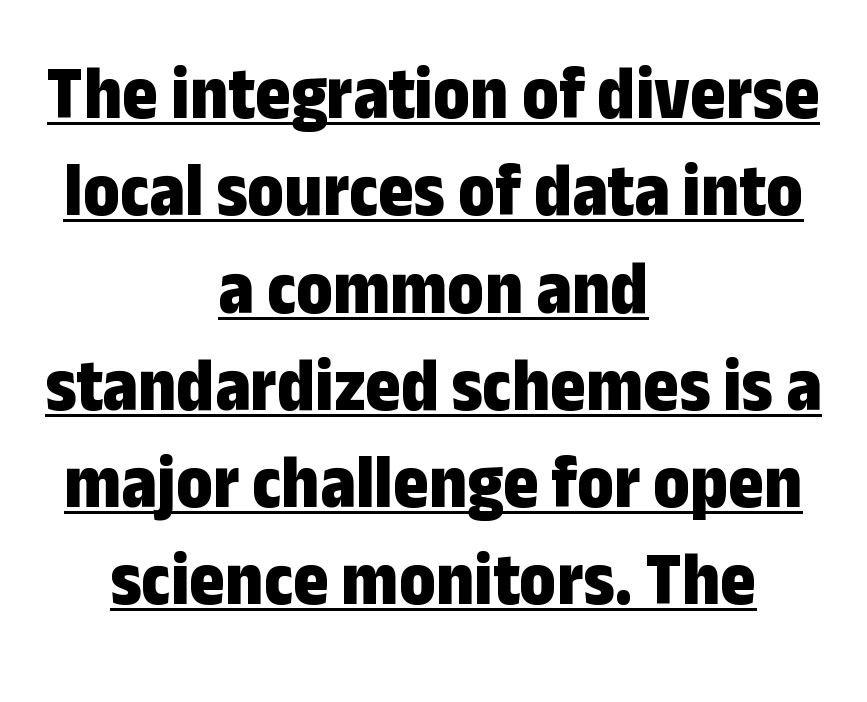
These characters rest on top of a visible drawn line. Compared with an ordinary text face, these strokes are far heavier — a full bold. Posture: straight, roman, zero tilt. Is the block centered? Yes — each line is placed symmetrically about the middle. The rows are spaced the way most documents space them. Is this a fixed-width face? No — the glyphs have proportional, varying widths.
